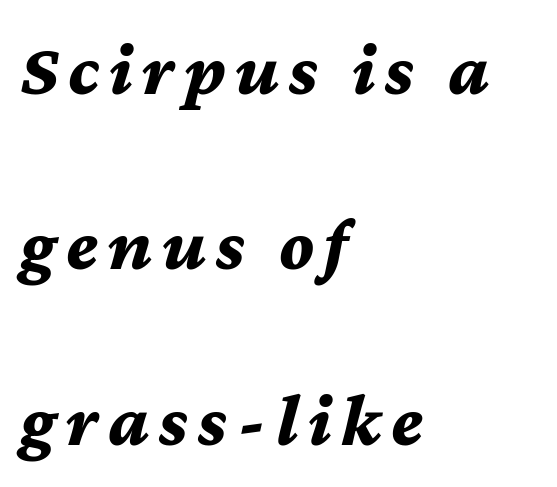
{"italic": "yes", "lean": "right", "slant_degrees": 12, "bold": "yes", "weight": "bold", "width": "normal", "stroke_contrast": "medium", "x_height": "medium", "monospaced": "no", "underline": "no", "align": "left", "line_spacing": "loose", "line_spacing_ratio": 2.34, "glyph_px": 75}
